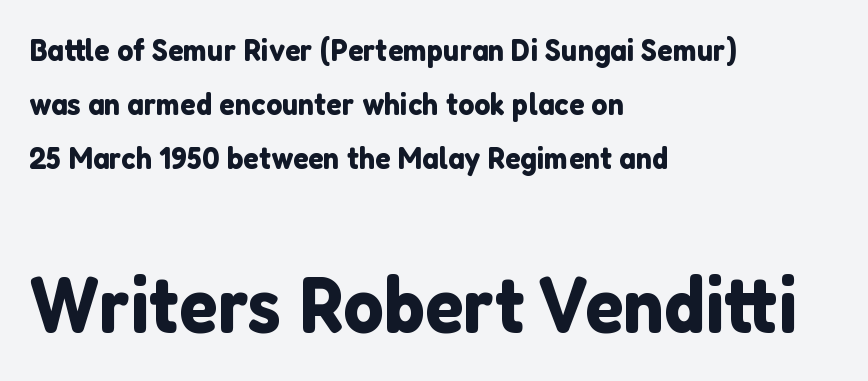
{"serif": "no", "italic": "no", "width": "normal", "stroke_contrast": "low", "x_height": "medium", "monospaced": "no", "underline": "no", "align": "left", "line_spacing": "normal", "line_spacing_ratio": 1.68, "letter_spacing": "normal", "letter_spacing_em": 0.0, "larger_block": "second", "size_ratio": 2.5, "glyph_px": 80}
